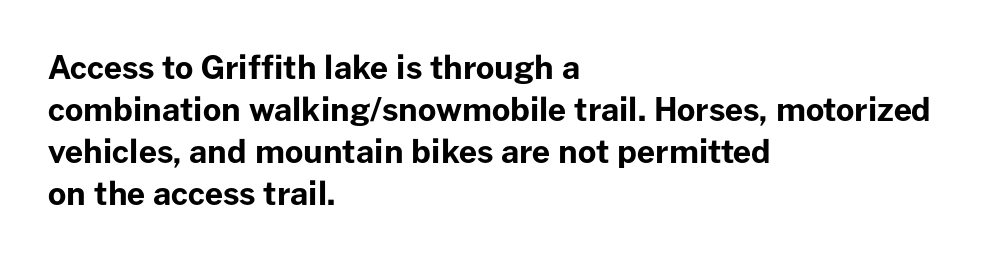
Q: Is the text bold? A: Yes.
Q: Is the text italic (slanted)? A: No, it is upright.
Q: Is the typeface a serif or a sans-serif typeface? A: Sans-serif.
Q: Is the text underlined? A: No.
Q: How is the paragraph aligned? A: Left-aligned.
Q: Is the spacing between letters normal or unusually wide? A: Normal.
Q: Is the spacing between lines tight, normal or loose? A: Normal.
Q: Width (condensed, normal, or wide)? A: Normal.
Q: Stroke contrast? A: Low.
Q: x-height? A: Medium.
Q: Monospaced? A: No.
